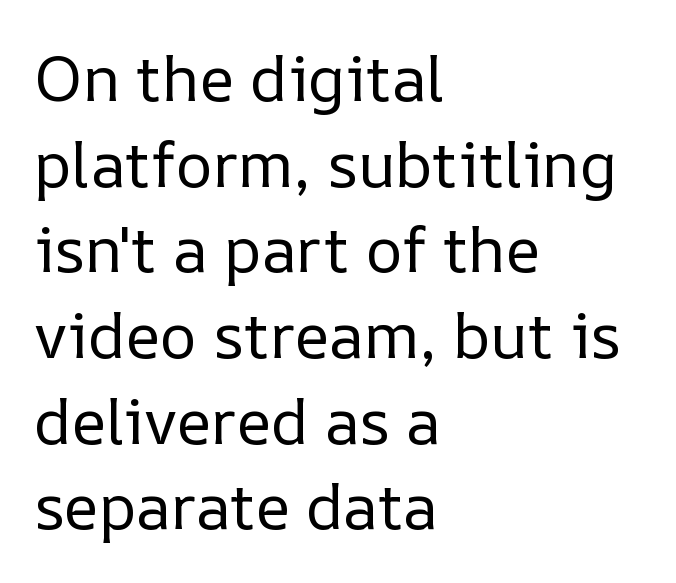
Q: Is the text bold? A: No.
Q: Is the text italic (slanted)? A: No, it is upright.
Q: Is the text underlined? A: No.
Q: How is the paragraph aligned? A: Left-aligned.
Q: Is the spacing between letters normal or unusually wide? A: Normal.
Q: Is the spacing between lines tight, normal or loose? A: Normal.
Q: Width (condensed, normal, or wide)? A: Normal.
Q: Stroke contrast? A: Low.
Q: x-height? A: Medium.
Q: Monospaced? A: No.
